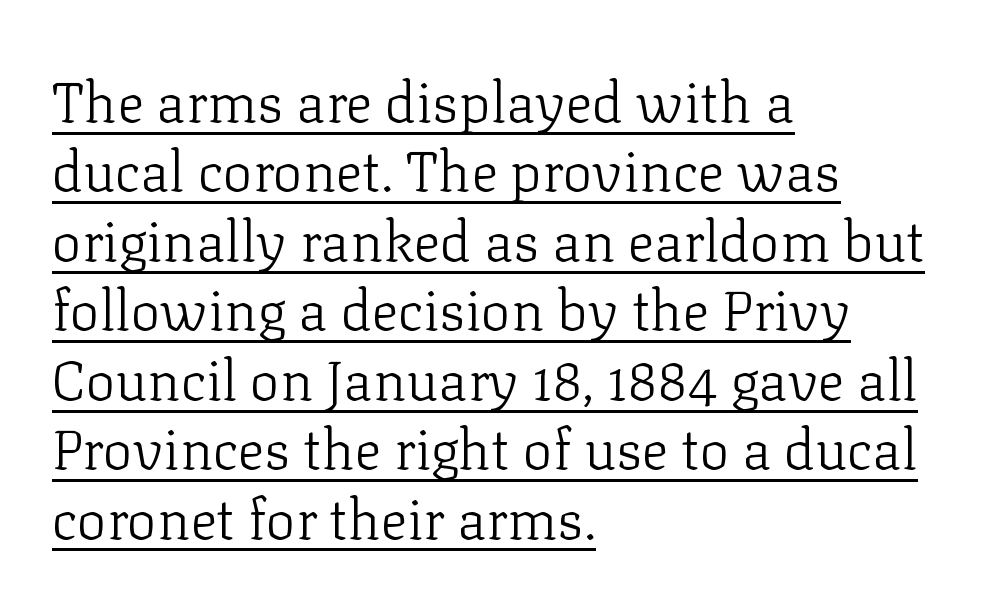
{"serif": "yes", "italic": "no", "bold": "no", "weight": "light", "width": "normal", "stroke_contrast": "low", "x_height": "medium", "monospaced": "no", "underline": "yes", "align": "left", "line_spacing_ratio": 1.24, "letter_spacing": "normal", "letter_spacing_em": 0.0, "glyph_px": 56}
